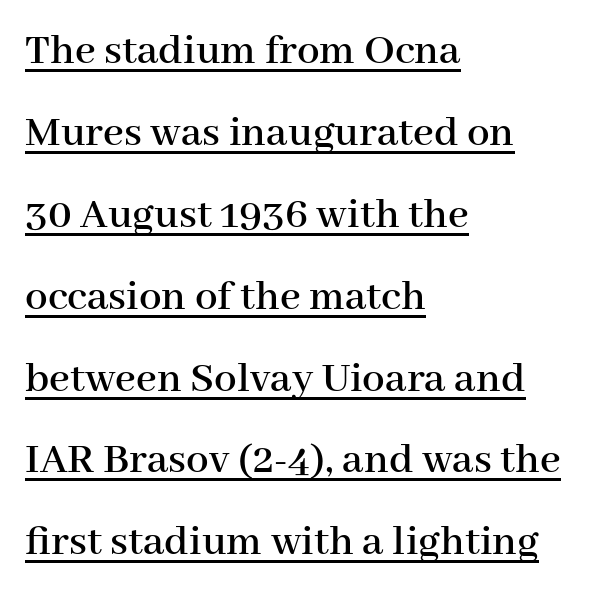
Q: Is the text italic (slanted)? A: No, it is upright.
Q: Is the typeface a serif or a sans-serif typeface? A: Serif.
Q: Is the text underlined? A: Yes.
Q: How is the paragraph aligned? A: Left-aligned.
Q: Is the spacing between letters normal or unusually wide? A: Normal.
Q: Width (condensed, normal, or wide)? A: Normal.
Q: Stroke contrast? A: High.
Q: x-height? A: Medium.
Q: Monospaced? A: No.
